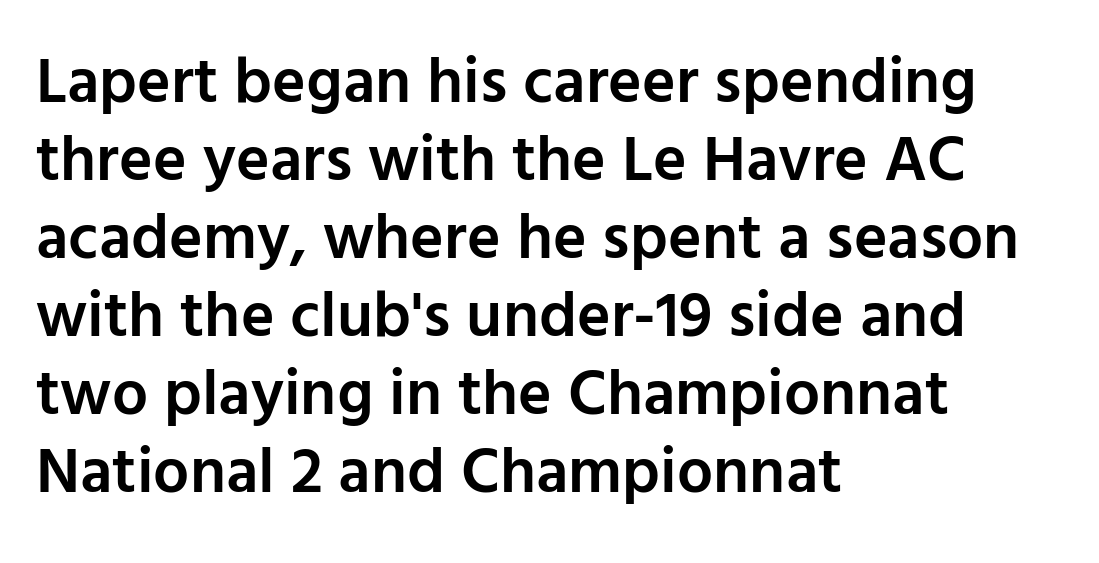
Serifs: no, the terminals of the letterforms are clean. These lines are rendered in a variable-pitch font. The sample has been set in demibold, a notch under bold. The area under the type is left untouched.
